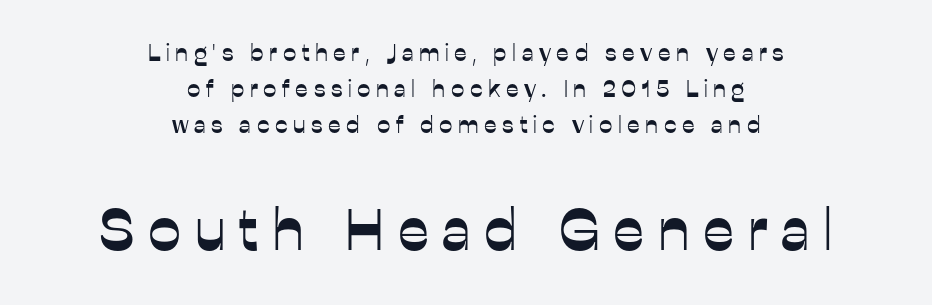
Q: Is the text italic (slanted)? A: No, it is upright.
Q: Is the typeface a serif or a sans-serif typeface? A: Sans-serif.
Q: Is the text underlined? A: No.
Q: How is the paragraph aligned? A: Centered.
Q: Is the spacing between letters normal or unusually wide? A: Unusually wide.
Q: Is the spacing between lines tight, normal or loose? A: Normal.
Q: Which block of text is set in a larger size, the first (top) or the second (bottom)? A: The second (bottom) one.
Q: Width (condensed, normal, or wide)? A: Normal.
Q: Stroke contrast? A: Low.
Q: x-height? A: Medium.
Q: Monospaced? A: No.
